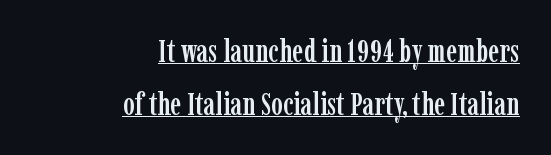
The lettering is marked with a stroke running underneath it. The designer left line spacing at the default. The horizontal fit of the characters is conventional and even. A serif font was chosen for this passage.
